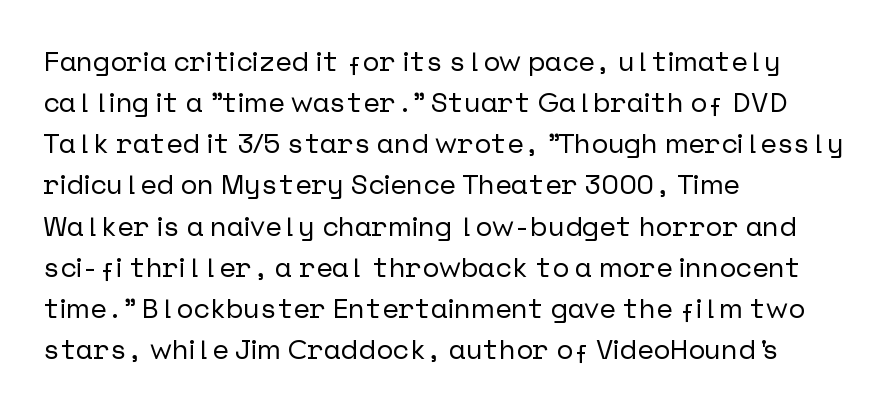
{"serif": "no", "italic": "no", "width": "normal", "stroke_contrast": "low", "x_height": "medium", "underline": "no", "align": "left", "line_spacing": "normal", "line_spacing_ratio": 1.47, "letter_spacing": "normal", "letter_spacing_em": 0.0, "glyph_px": 28}
